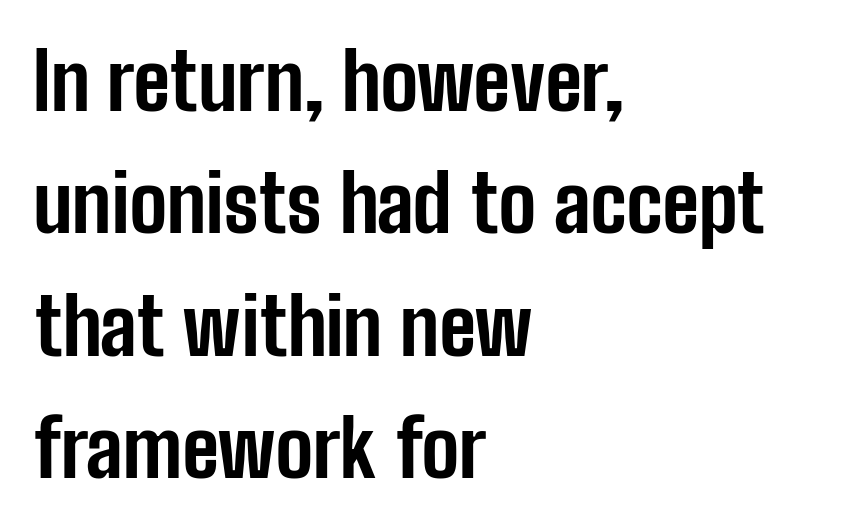
{"serif": "no", "italic": "no", "bold": "yes", "weight": "bold", "width": "condensed", "stroke_contrast": "low", "x_height": "medium", "monospaced": "no", "underline": "no", "align": "left", "line_spacing": "normal", "line_spacing_ratio": 1.55, "letter_spacing": "normal", "letter_spacing_em": 0.0, "glyph_px": 79}
